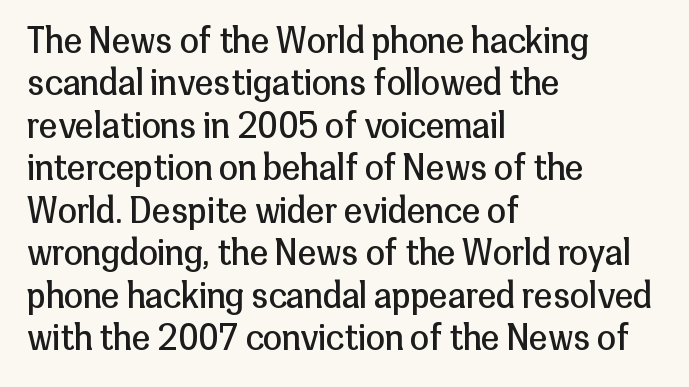
The image shows 34 px regular-weight sans-serif type, upright; set left-aligned, normal line spacing (1.25x), normal letter spacing, not underlined; low stroke contrast and a medium x-height.
